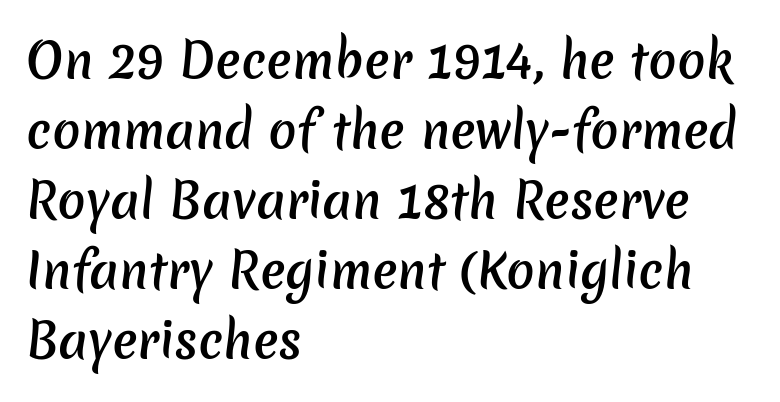
{"serif": "no", "bold": "semi", "weight": "semibold", "width": "normal", "stroke_contrast": "low", "x_height": "medium", "monospaced": "no", "underline": "no", "align": "left", "line_spacing": "normal", "line_spacing_ratio": 1.49, "letter_spacing": "normal", "letter_spacing_em": 0.0, "glyph_px": 47}
